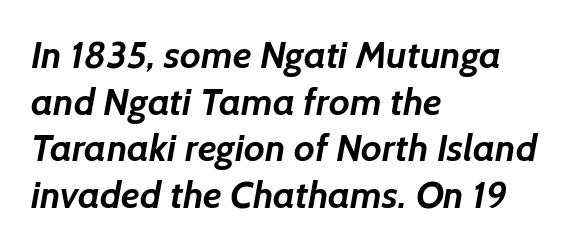
{"serif": "no", "bold": "yes", "weight": "semibold", "width": "normal", "stroke_contrast": "low", "x_height": "medium", "monospaced": "no", "underline": "no", "align": "left", "line_spacing_ratio": 1.23, "letter_spacing": "normal", "letter_spacing_em": 0.0, "glyph_px": 38}
